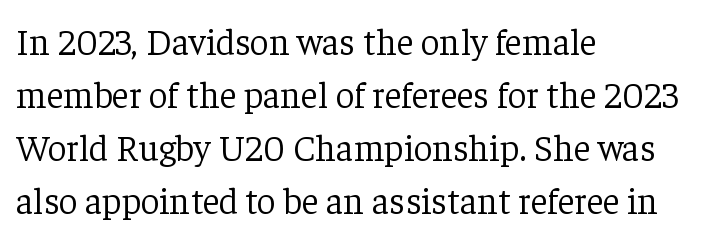
{"serif": "yes", "italic": "no", "bold": "no", "weight": "light", "width": "normal", "stroke_contrast": "low", "x_height": "medium", "monospaced": "no", "underline": "no", "align": "left", "line_spacing": "normal", "line_spacing_ratio": 1.43, "letter_spacing": "normal", "letter_spacing_em": 0.0, "glyph_px": 37}
